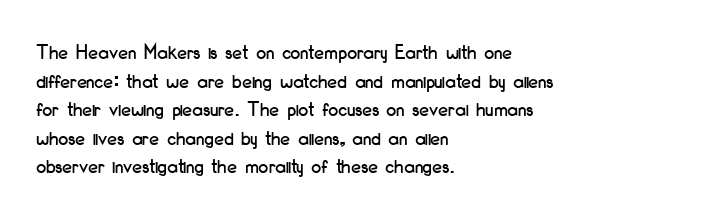
A normal amount of white space separates one row of letters from the next. Unmarked baselines from the first word to the last. These lines were composed using upright roman letters. Compared with typical body copy, the letter spacing here is the same. Line beginnings align vertically; line endings do not.
